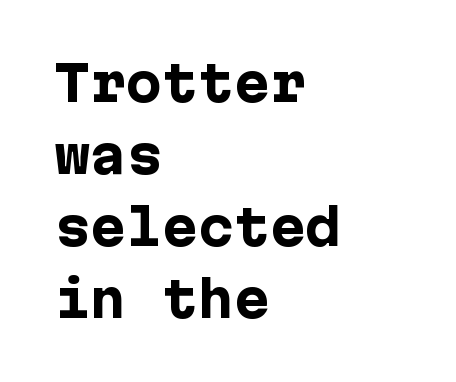
Q: Is the text bold? A: Yes.
Q: Is the text italic (slanted)? A: No, it is upright.
Q: Is the typeface a serif or a sans-serif typeface? A: Sans-serif.
Q: Is the text underlined? A: No.
Q: How is the paragraph aligned? A: Left-aligned.
Q: Is the spacing between letters normal or unusually wide? A: Normal.
Q: Is the spacing between lines tight, normal or loose? A: Normal.
Q: Width (condensed, normal, or wide)? A: Normal.
Q: Stroke contrast? A: Low.
Q: x-height? A: Medium.
